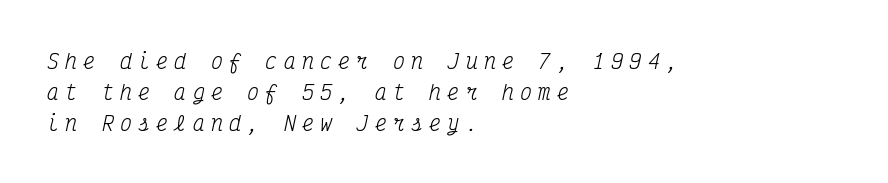
{"italic": "yes", "lean": "right", "slant_degrees": 12, "bold": "no", "underline": "no", "align": "left", "line_spacing": "normal", "line_spacing_ratio": 1.55, "letter_spacing": "wide", "letter_spacing_em": 0.31, "glyph_px": 20}
